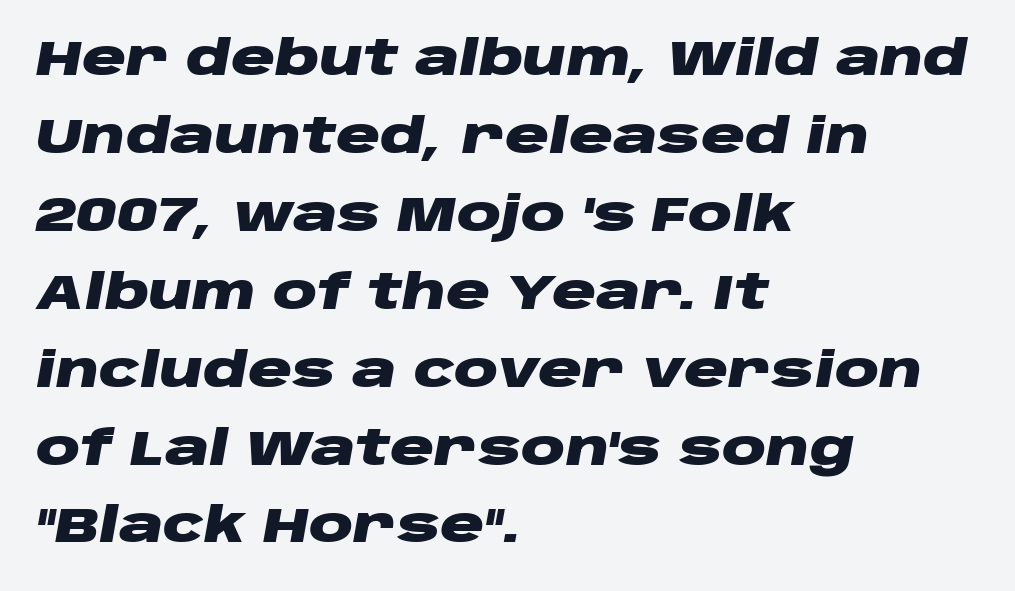
{"italic": "yes", "lean": "right", "slant_degrees": 10, "bold": "yes", "weight": "heavy", "width": "wide", "stroke_contrast": "low", "x_height": "large", "monospaced": "no", "underline": "no", "align": "left", "line_spacing": "normal", "line_spacing_ratio": 1.59, "letter_spacing": "normal", "letter_spacing_em": 0.0, "glyph_px": 49}
